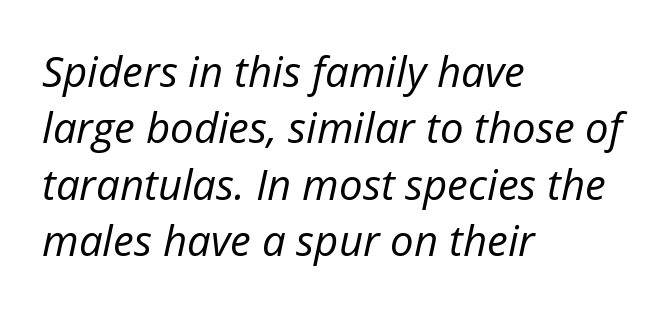
Q: Is the text bold? A: No.
Q: Is the text italic (slanted)? A: Yes, it leans right by about 12 degrees.
Q: Is the text underlined? A: No.
Q: How is the paragraph aligned? A: Left-aligned.
Q: Is the spacing between letters normal or unusually wide? A: Normal.
Q: Is the spacing between lines tight, normal or loose? A: Normal.
Q: Width (condensed, normal, or wide)? A: Normal.
Q: Stroke contrast? A: Low.
Q: x-height? A: Medium.
Q: Monospaced? A: No.
